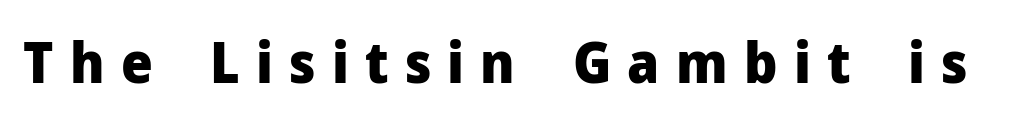
{"serif": "no", "italic": "no", "bold": "yes", "weight": "heavy", "width": "normal", "stroke_contrast": "low", "x_height": "medium", "monospaced": "no", "underline": "no", "letter_spacing": "wide", "letter_spacing_em": 0.29, "glyph_px": 56}
